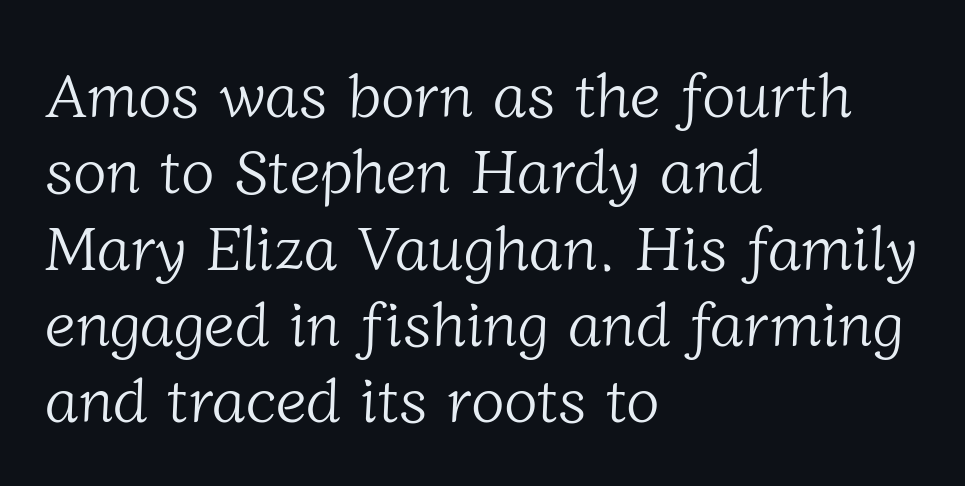
The rendering shows small feet on the letterforms — a serif design. Weight class: somewhere from thin through regular. The rendering keeps characters at their native spacing. Teacher's note: observe the even left margin — that is flush-left alignment.
